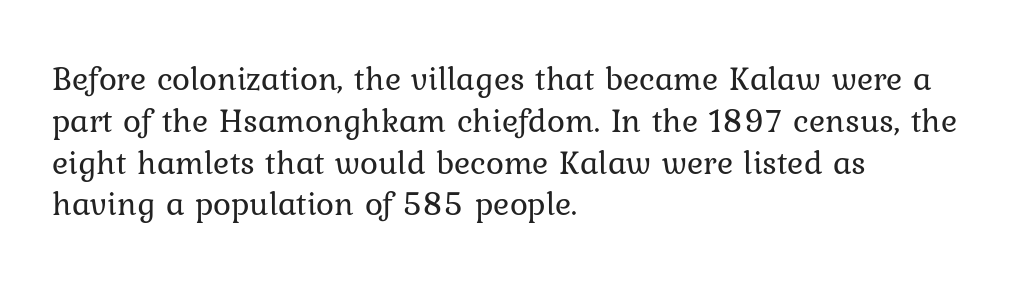
Q: Is the text bold? A: No.
Q: Is the text italic (slanted)? A: No, it is upright.
Q: Is the text underlined? A: No.
Q: How is the paragraph aligned? A: Left-aligned.
Q: Is the spacing between letters normal or unusually wide? A: Normal.
Q: Width (condensed, normal, or wide)? A: Normal.
Q: Stroke contrast? A: Low.
Q: x-height? A: Medium.
Q: Monospaced? A: No.
